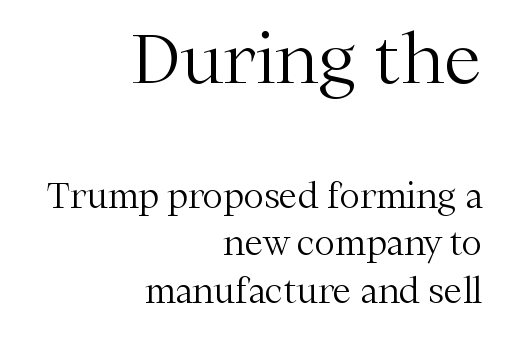
{"serif": "yes", "italic": "no", "bold": "no", "weight": "light", "width": "normal", "stroke_contrast": "medium", "x_height": "medium", "monospaced": "no", "underline": "no", "align": "right", "line_spacing": "normal", "line_spacing_ratio": 1.4, "letter_spacing": "normal", "letter_spacing_em": 0.0, "larger_block": "first", "size_ratio": 2.03, "glyph_px": 69}
